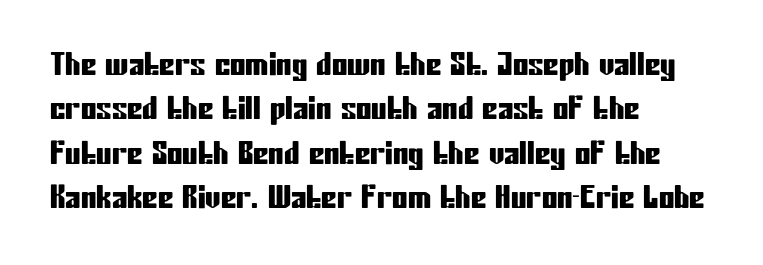
This is sans-serif lettering, the kind often seen on screens and signage. Notice how the passage keeps a crisp vertical edge on the left only. A typesetter would call this proportional, since set widths differ per character. Each word holds together tightly as a unit, with standard inter-letter gaps.
